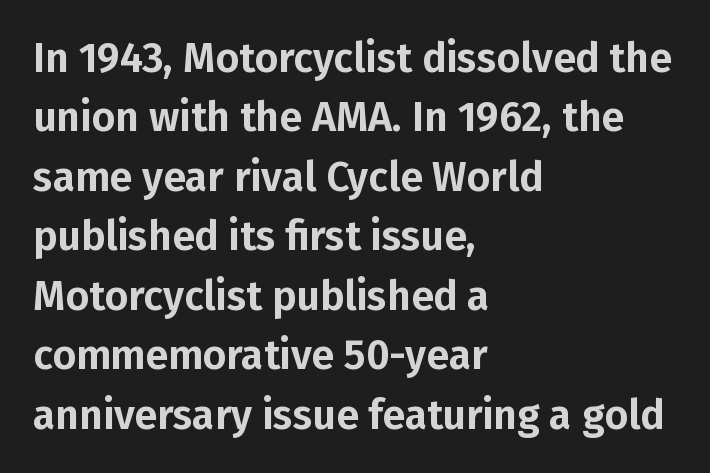
The image shows 41 px sans-serif type, upright; set left-aligned, normal line spacing (1.45x), normal letter spacing, not underlined; low stroke contrast and a medium x-height.
